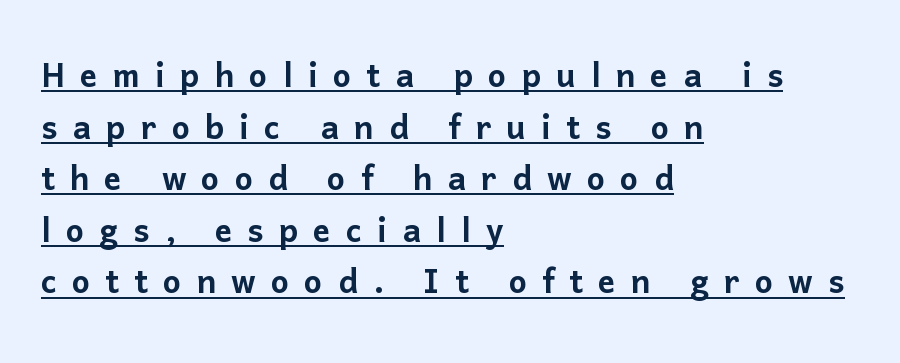
Students, observe the line beneath the letters — that is underlining. This sample uses an upright cut, with every glyph sitting square on the baseline. Unlike a traditional serif, this face leaves its strokes unadorned. Think of a printed novel: that variable character pitch is what you see here.
